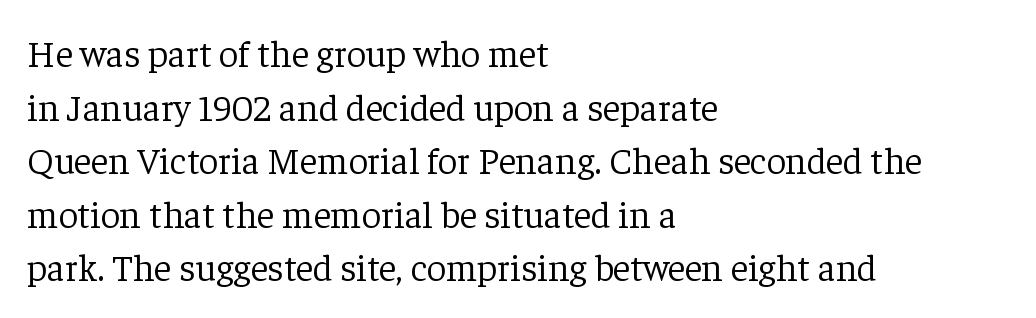
The image shows 38 px light serif type, upright; set left-aligned, normal line spacing (1.41x), normal letter spacing, not underlined; low stroke contrast and a medium x-height.
